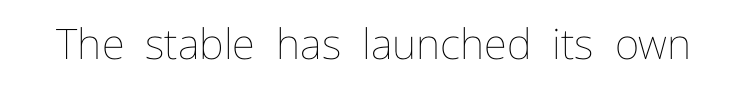
The image shows 42 px thin type, upright; set normal letter spacing, not underlined; low stroke contrast and a medium x-height.
